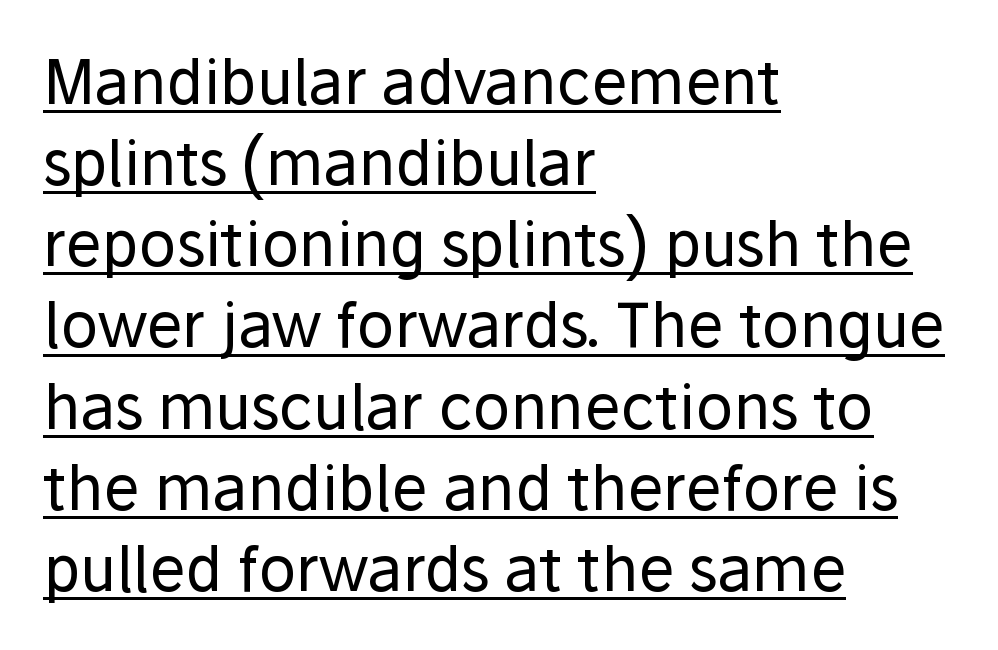
The image shows 61 px regular-weight sans-serif type, upright; set left-aligned, normal line spacing (1.33x), normal letter spacing, underlined; low stroke contrast and a medium x-height.
